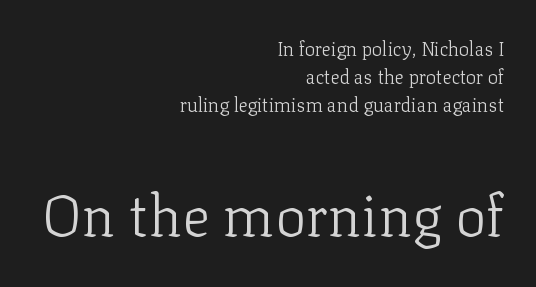
Q: Is the text bold? A: No.
Q: Is the text italic (slanted)? A: No, it is upright.
Q: Is the typeface a serif or a sans-serif typeface? A: Serif.
Q: Is the text underlined? A: No.
Q: How is the paragraph aligned? A: Right-aligned.
Q: Is the spacing between letters normal or unusually wide? A: Normal.
Q: Is the spacing between lines tight, normal or loose? A: Normal.
Q: Which block of text is set in a larger size, the first (top) or the second (bottom)? A: The second (bottom) one.
Q: Width (condensed, normal, or wide)? A: Normal.
Q: Stroke contrast? A: Low.
Q: x-height? A: Medium.
Q: Monospaced? A: No.
